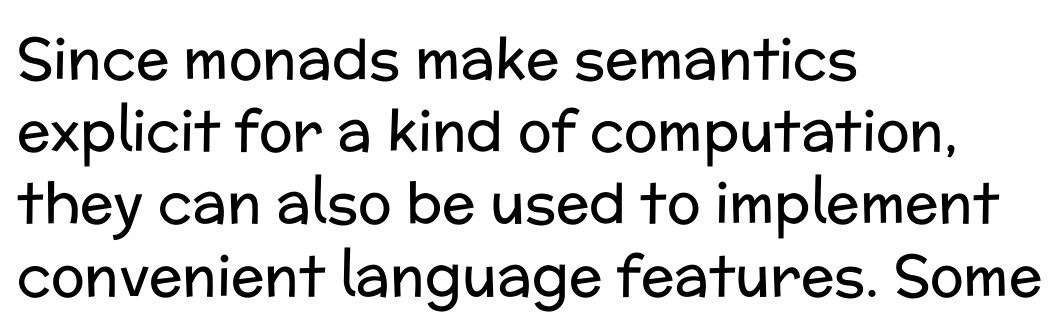
Q: Is the text bold? A: No.
Q: Is the text italic (slanted)? A: No, it is upright.
Q: Is the typeface a serif or a sans-serif typeface? A: Sans-serif.
Q: Is the text underlined? A: No.
Q: How is the paragraph aligned? A: Left-aligned.
Q: Is the spacing between letters normal or unusually wide? A: Normal.
Q: Is the spacing between lines tight, normal or loose? A: Normal.
Q: Width (condensed, normal, or wide)? A: Normal.
Q: Stroke contrast? A: Low.
Q: x-height? A: Medium.
Q: Monospaced? A: No.
